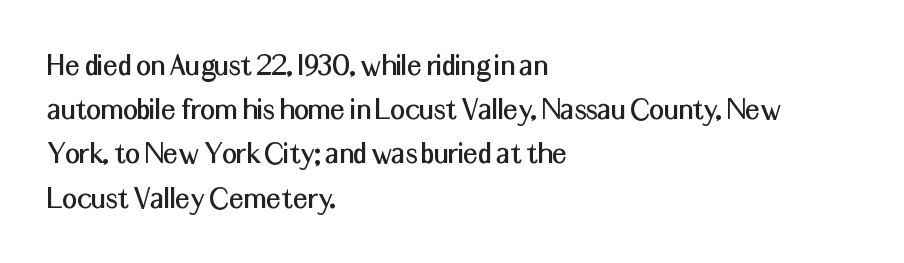
The image shows 33 px sans-serif type, upright; set left-aligned, normal line spacing (1.34x), normal letter spacing, not underlined; medium stroke contrast and a medium x-height.
